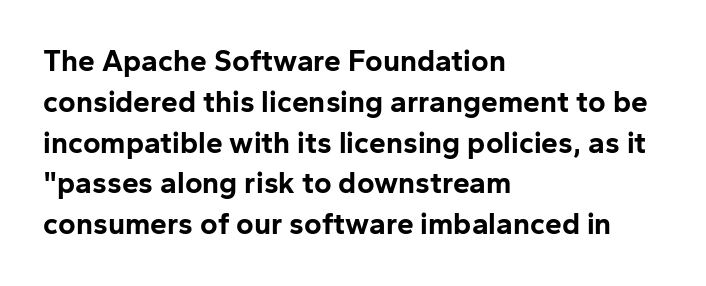
Default kerning and tracking; the words read as compact shapes. You could not count columns in this text — the font is proportionally spaced. The type sits square on the baseline with zero lean. Notice how descenders clear the ascenders below comfortably — that's standard leading.
